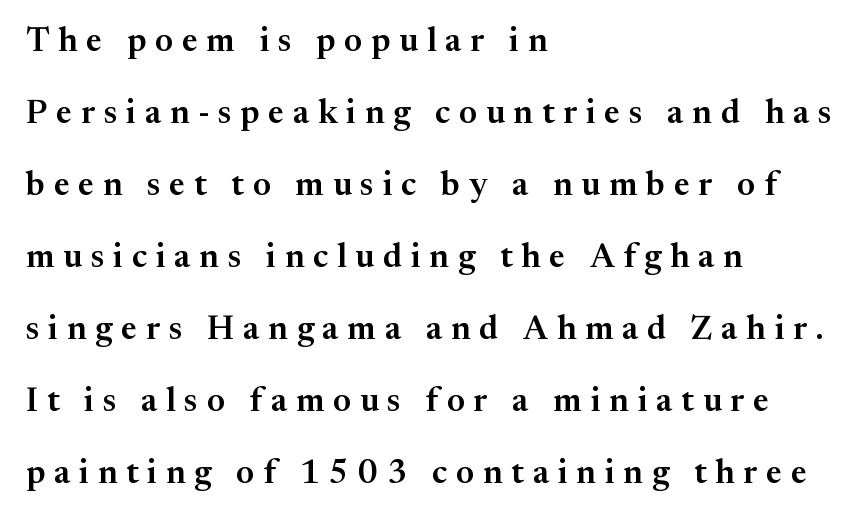
Q: Is the text italic (slanted)? A: No, it is upright.
Q: Is the typeface a serif or a sans-serif typeface? A: Serif.
Q: Is the text underlined? A: No.
Q: How is the paragraph aligned? A: Left-aligned.
Q: Is the spacing between letters normal or unusually wide? A: Unusually wide.
Q: Is the spacing between lines tight, normal or loose? A: Loose.
Q: Width (condensed, normal, or wide)? A: Normal.
Q: Stroke contrast? A: Medium.
Q: x-height? A: Medium.
Q: Monospaced? A: No.
